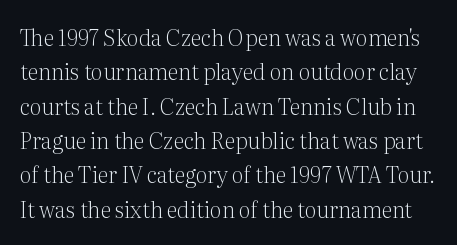
Q: Is the text bold? A: No.
Q: Is the text italic (slanted)? A: No, it is upright.
Q: Is the text underlined? A: No.
Q: Is the spacing between letters normal or unusually wide? A: Normal.
Q: Is the spacing between lines tight, normal or loose? A: Normal.
